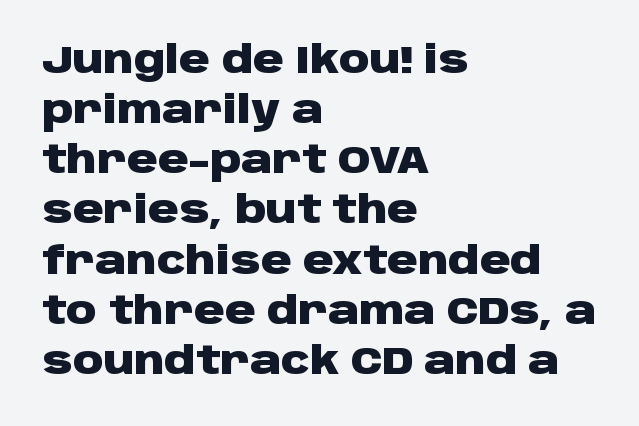
{"serif": "no", "italic": "no", "bold": "yes", "weight": "heavy", "width": "wide", "stroke_contrast": "low", "x_height": "large", "monospaced": "no", "underline": "no", "align": "left", "line_spacing": "normal", "line_spacing_ratio": 1.32, "letter_spacing": "normal", "letter_spacing_em": 0.0, "glyph_px": 38}
